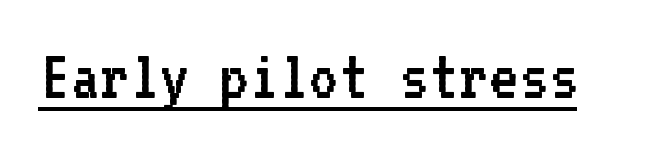
{"serif": "no", "italic": "no", "bold": "no", "weight": "regular", "width": "normal", "stroke_contrast": "low", "x_height": "medium", "monospaced": "yes", "underline": "yes", "letter_spacing": "normal", "letter_spacing_em": 0.0, "glyph_px": 72}
